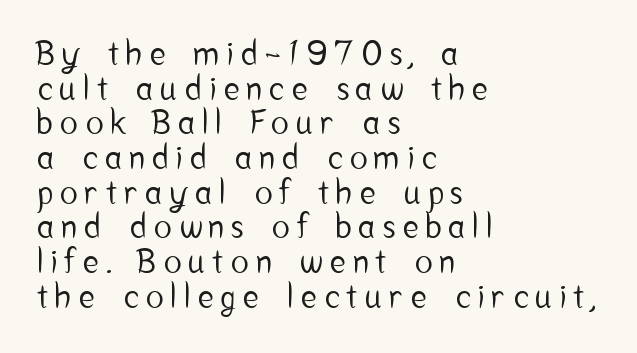
The image shows 33 px condensed sans-serif type, upright; set left-aligned, tight line spacing (1.05x), unusually wide letter spacing (+0.24 em), not underlined; low stroke contrast and a medium x-height.
